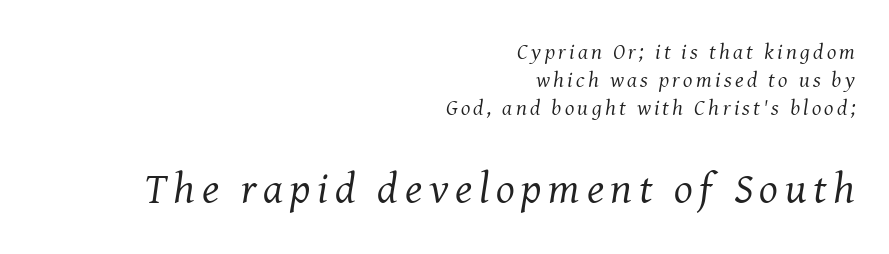
{"serif": "yes", "italic": "yes", "lean": "right", "slant_degrees": 8, "bold": "no", "weight": "regular", "width": "normal", "stroke_contrast": "medium", "x_height": "medium", "monospaced": "no", "underline": "no", "align": "right", "line_spacing": "normal", "line_spacing_ratio": 1.28, "larger_block": "second", "size_ratio": 2.0, "glyph_px": 44}
